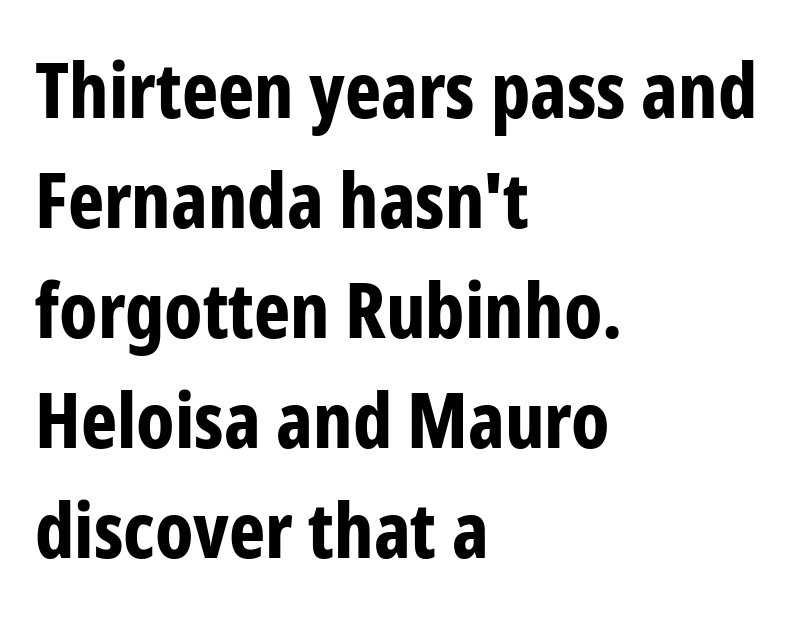
Vertical spacing — default. The passage shown is typeset with a sans-serif family. The words here are not underlined. This rendering leaves character spacing at its baseline value. The letters advance in unequal steps, a hallmark of proportional type. Pretty heavy lettering here — definitely bold.
